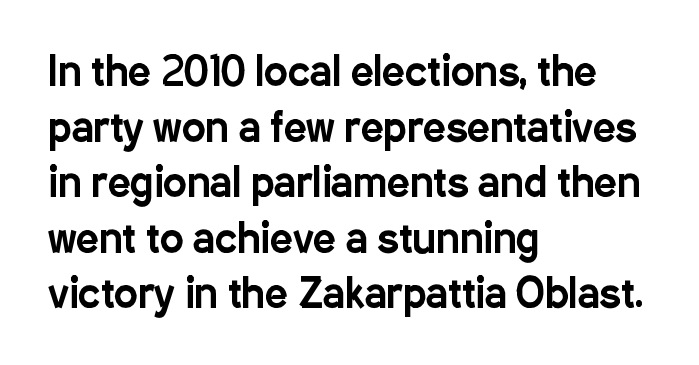
{"serif": "no", "italic": "no", "width": "condensed", "stroke_contrast": "low", "x_height": "medium", "monospaced": "no", "underline": "no", "align": "left", "line_spacing": "normal", "line_spacing_ratio": 1.39, "letter_spacing": "normal", "letter_spacing_em": 0.0, "glyph_px": 40}
